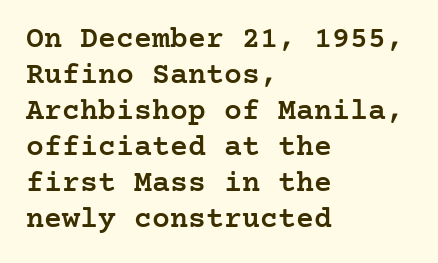
Q: Is the text bold? A: Semi-bold.
Q: Is the text italic (slanted)? A: No, it is upright.
Q: Is the typeface a serif or a sans-serif typeface? A: Serif.
Q: Is the text underlined? A: No.
Q: How is the paragraph aligned? A: Left-aligned.
Q: Is the spacing between letters normal or unusually wide? A: Normal.
Q: Width (condensed, normal, or wide)? A: Normal.
Q: Stroke contrast? A: Low.
Q: x-height? A: Medium.
